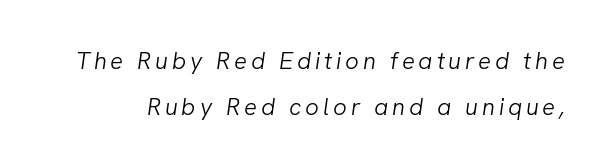
The weight tops out at a normal text grade. Is there much room between lines? Yes — plenty of vertical air separates them. An italicized treatment has been applied to the whole sample. The baseline area is clear.
